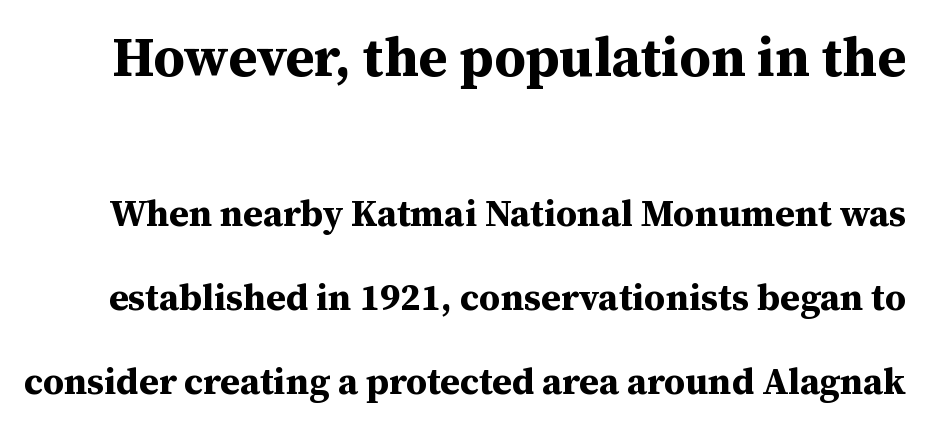
The image shows 55 px bold serif type, upright; set loose line spacing (2.26x), normal letter spacing, not underlined; the first (top) block is 1.49x larger; medium stroke contrast and a medium x-height.
